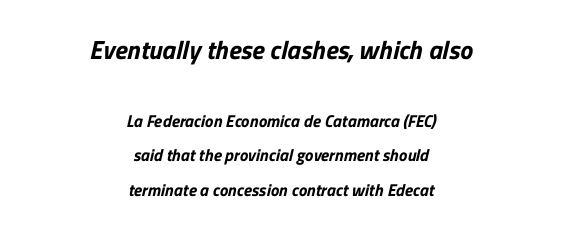
{"bold": "yes", "underline": "no", "align": "center", "line_spacing": "loose", "line_spacing_ratio": 2.03, "letter_spacing": "normal", "letter_spacing_em": 0.0, "larger_block": "first", "size_ratio": 1.53, "glyph_px": 26}
